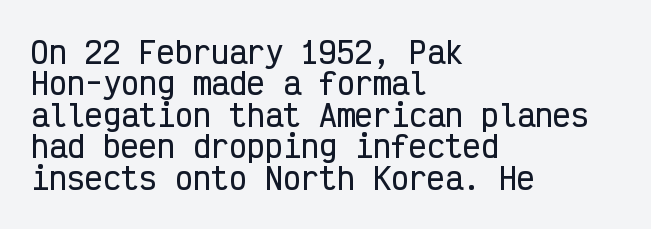
No extra tracking has been applied to these lines. Every character here occupies the same horizontal width, giving the sample a typewriter-like rhythm. You could barely slide anything between these rows. No italicization has been applied; the sample stays upright. This rendering features lettering with no underline.
